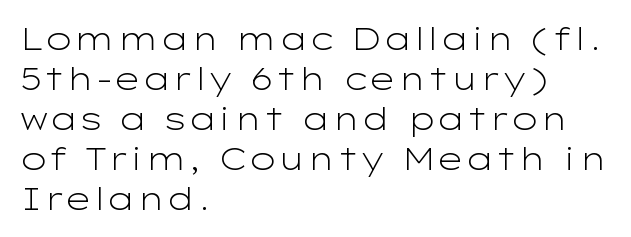
The letters carry no serifs — their stems end cleanly without finishing strokes. The face used here is proportionally spaced, like ordinary book or web type. The foot of each line stays bare and open. Counters stay open thanks to moderate or lighter strokes.
